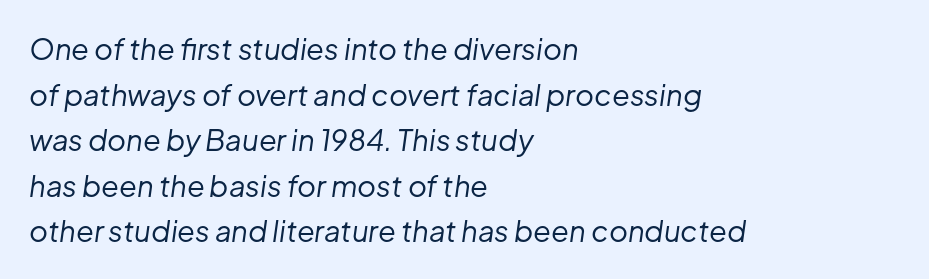
The image shows 29 px regular-weight type, italic (leaning right); set left-aligned, normal line spacing (1.57x), normal letter spacing, not underlined; low stroke contrast and a medium x-height.
